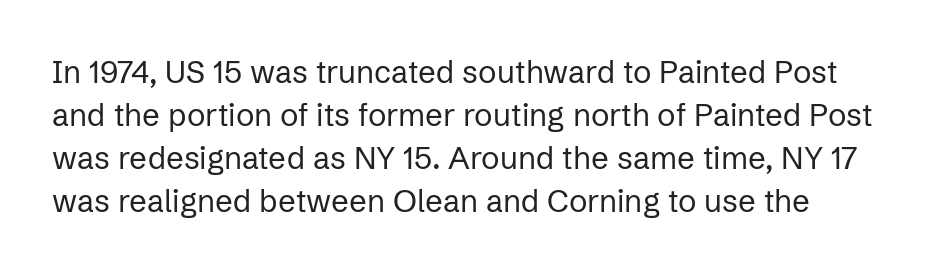
The image shows 31 px regular-weight sans-serif type, upright; set normal line spacing (1.39x), normal letter spacing, not underlined; low stroke contrast and a medium x-height.
